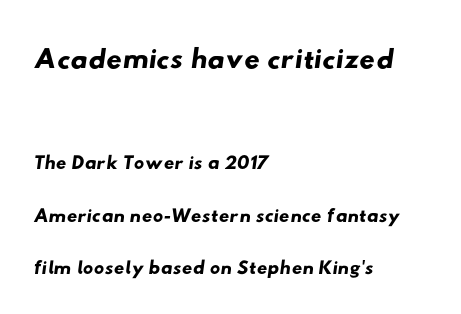
The image shows 43 px wide sans-serif type; set left-aligned, line spacing 1.81x, normal letter spacing, not underlined; the first (top) block is 1.48x larger; low stroke contrast and a small x-height.
